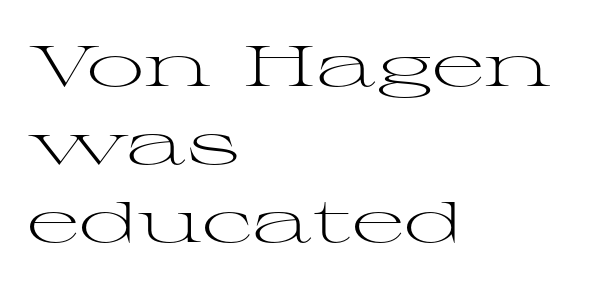
{"serif": "yes", "italic": "no", "bold": "no", "weight": "light", "width": "wide", "stroke_contrast": "medium", "x_height": "medium", "monospaced": "no", "underline": "no", "align": "left", "line_spacing": "normal", "line_spacing_ratio": 1.37, "letter_spacing": "normal", "letter_spacing_em": 0.0, "glyph_px": 57}
